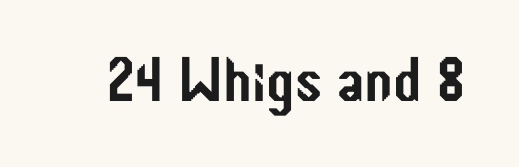
Q: Is the text italic (slanted)? A: No, it is upright.
Q: Is the typeface a serif or a sans-serif typeface? A: Sans-serif.
Q: Is the text underlined? A: No.
Q: Is the spacing between letters normal or unusually wide? A: Normal.
Q: Width (condensed, normal, or wide)? A: Condensed.
Q: Stroke contrast? A: Low.
Q: x-height? A: Medium.
Q: Monospaced? A: No.
